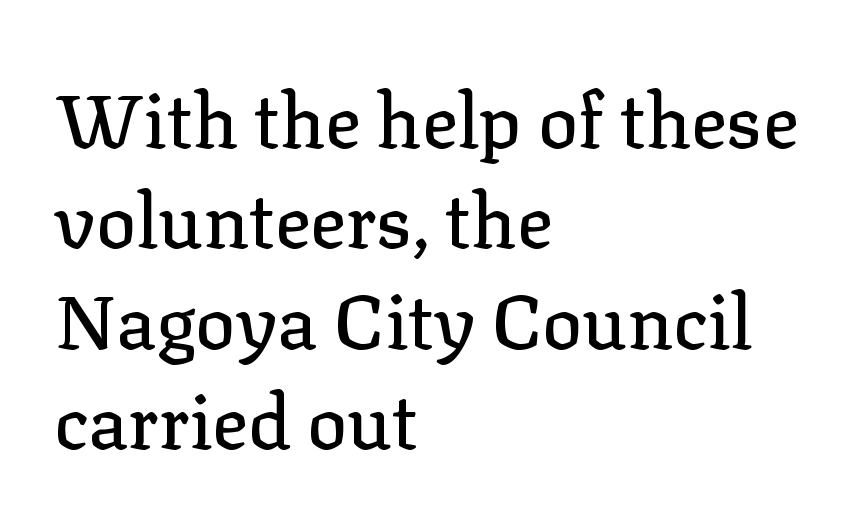
The words here are not underlined. This sample uses a serif face. If you drew a ruler down the left edge, every line would touch it. Think of a printed novel: that variable character pitch is what you see here. Summary of vertical rhythm: regular, with standard interline spacing. The horizontal fit of the characters is conventional and even.
